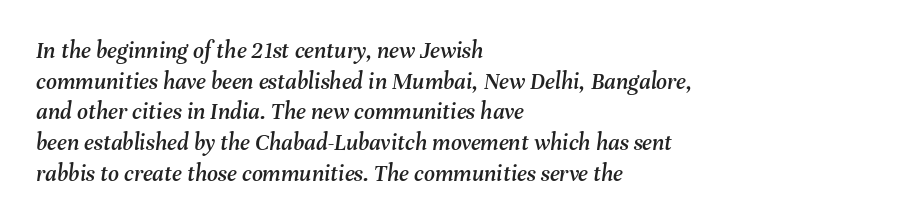
The image shows 24 px text type, italic (leaning right); set left-aligned, normal line spacing (1.28x), normal letter spacing, not underlined.
